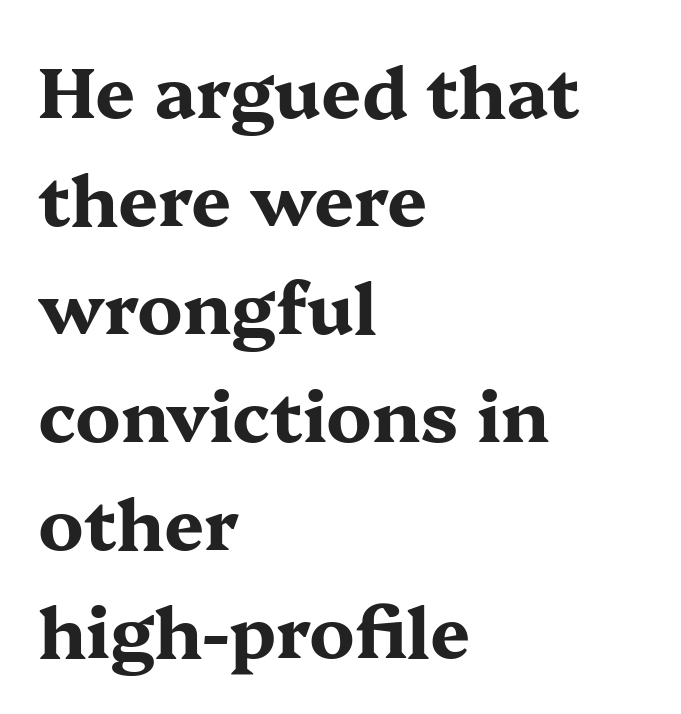
The image shows 71 px bold, wide serif type, upright; set left-aligned, normal line spacing (1.52x), normal letter spacing, not underlined; medium stroke contrast and a medium x-height.
